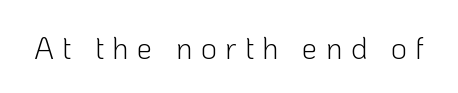
{"serif": "no", "italic": "no", "bold": "no", "weight": "light", "width": "normal", "stroke_contrast": "low", "x_height": "medium", "monospaced": "no", "underline": "no", "letter_spacing": "wide", "letter_spacing_em": 0.26, "glyph_px": 31}
